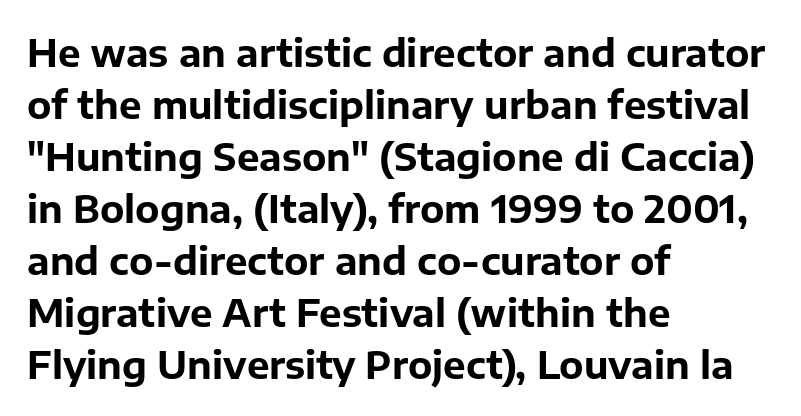
All the whitespace from short lines collects on the right. Quick note: not italic, upright. Chunky letters — that's bold for sure. Spacing verdict: proportional, widths tailored to each character. The block of text has a typical density, with ordinary space between rows. Serif or sans? Sans — the stroke terminals are bare.
